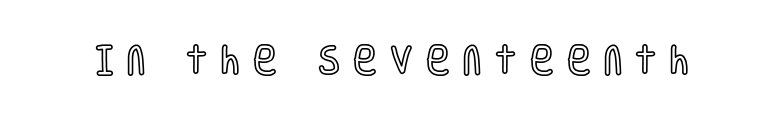
Lines of text with bare space underneath. Look at the tracking — it's clearly loosened, letters drifting apart. Character widths vary here, with narrow letters taking less room than wide ones. Posture: straight, roman, zero tilt.
